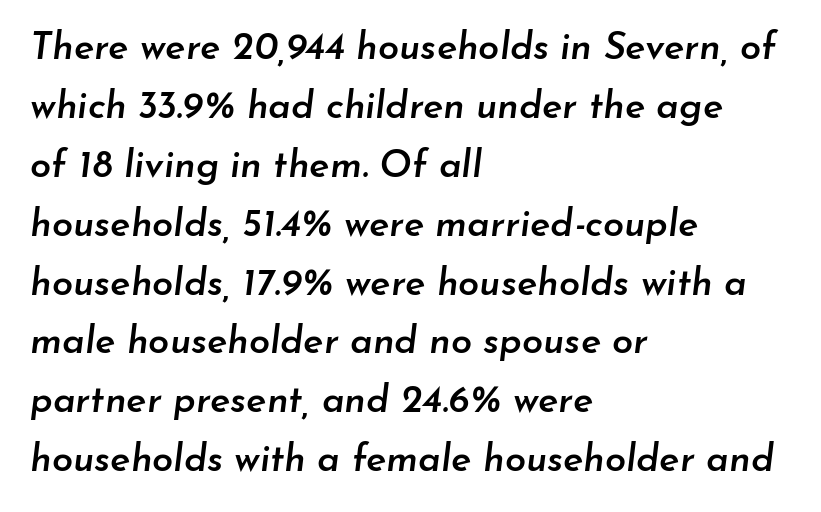
Words appear dense and cohesive because spacing is normal. Is the type bold? Partly — it's a semibold, heavier than regular but not fully bold. Letters rest on an invisible, unmarked baseline. This sample has the flowing, uneven cadence of proportional lettering. The lines are quadded left.
